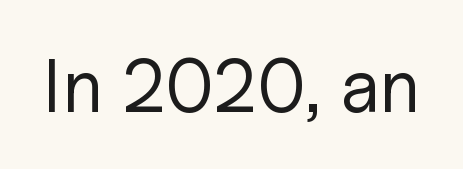
The image shows 75 px regular-weight sans-serif type, upright; set normal letter spacing, not underlined; low stroke contrast and a medium x-height.
